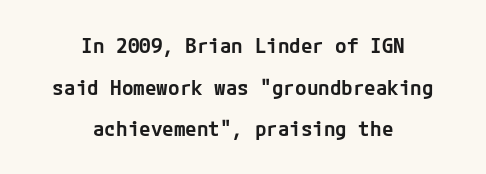
{"italic": "no", "bold": "semi", "underline": "no", "align": "center", "line_spacing": "loose", "line_spacing_ratio": 1.98, "letter_spacing": "normal", "letter_spacing_em": 0.0, "glyph_px": 21}
